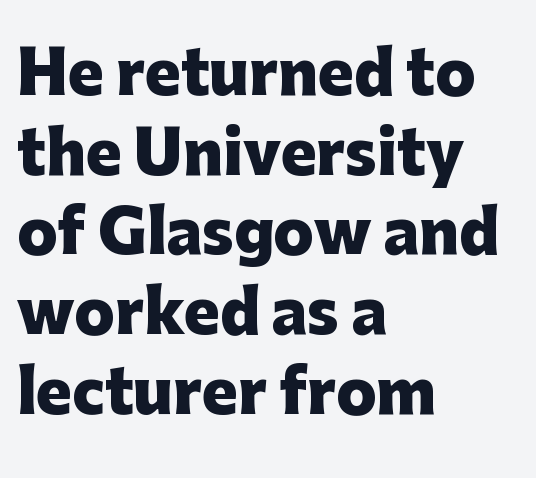
The image shows 59 px heavy sans-serif type, upright; set left-aligned, normal line spacing (1.35x), normal letter spacing, not underlined; low stroke contrast and a medium x-height.
